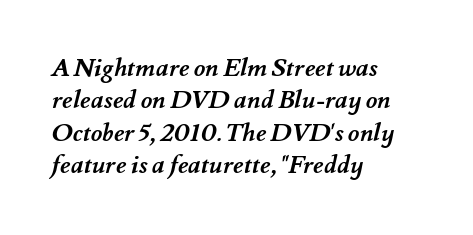
The image shows 25 px bold type; set left-aligned, normal line spacing (1.3x), normal letter spacing, not underlined.
